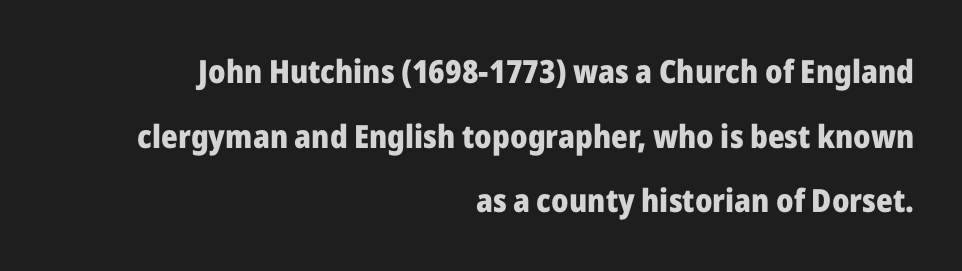
Clear beneath every line of the passage. This sample has the flowing, uneven cadence of proportional lettering. What kind of face is this? One without serifs — a sans. The typography opts for an upright posture over an oblique one. The text block is weighted toward the right margin, trailing off unevenly leftward.
